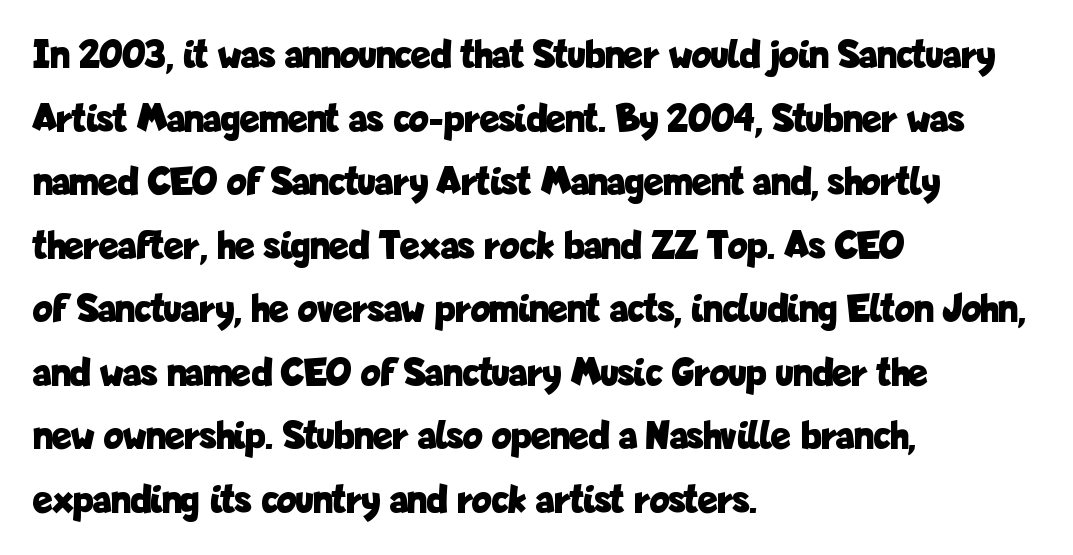
Q: Is the text bold? A: Yes.
Q: Is the text italic (slanted)? A: No, it is upright.
Q: Is the typeface a serif or a sans-serif typeface? A: Sans-serif.
Q: Is the text underlined? A: No.
Q: How is the paragraph aligned? A: Left-aligned.
Q: Is the spacing between letters normal or unusually wide? A: Normal.
Q: Is the spacing between lines tight, normal or loose? A: Normal.
Q: Width (condensed, normal, or wide)? A: Condensed.
Q: Stroke contrast? A: Low.
Q: x-height? A: Medium.
Q: Monospaced? A: No.
